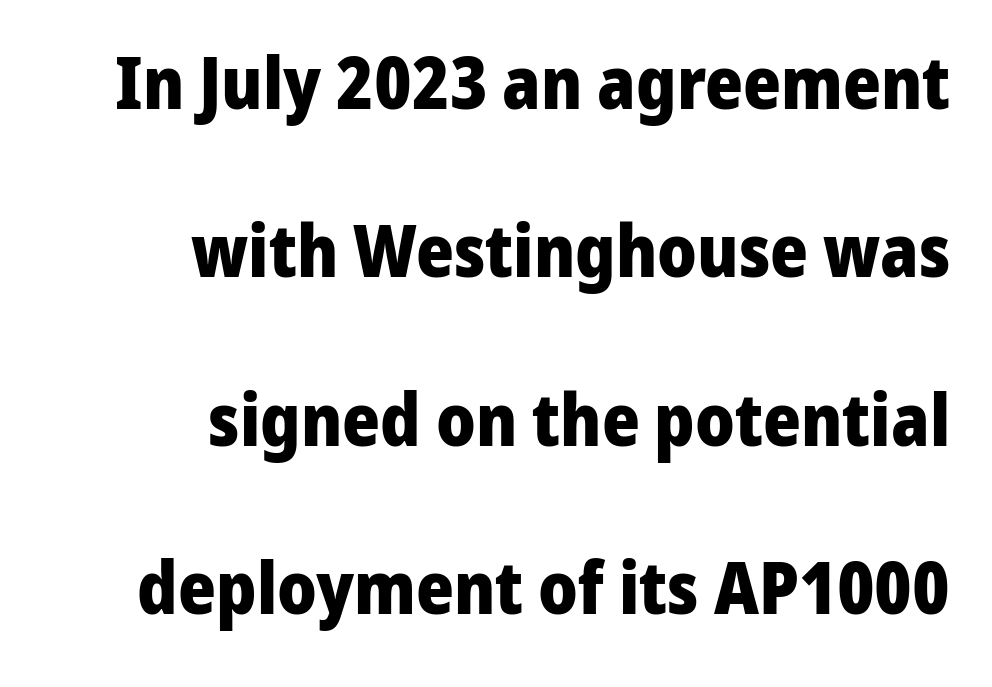
Spacing verdict: proportional, widths tailored to each character. Glyph-to-glyph distance matches everyday printed text. If you measured baseline to baseline, you'd find a long distance. The characters look thick and weighty, a clear bold.
